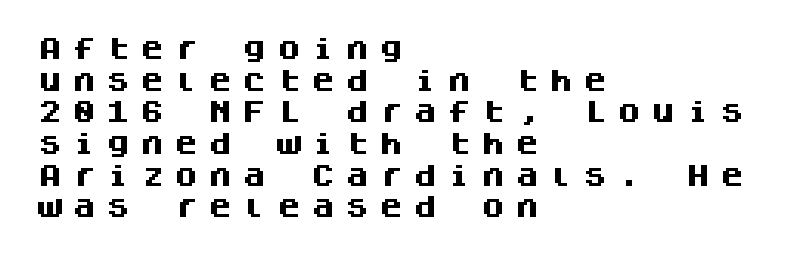
The image shows 24 px bold type, upright; set left-aligned, normal line spacing (1.32x), unusually wide letter spacing (+0.42 em), not underlined.
